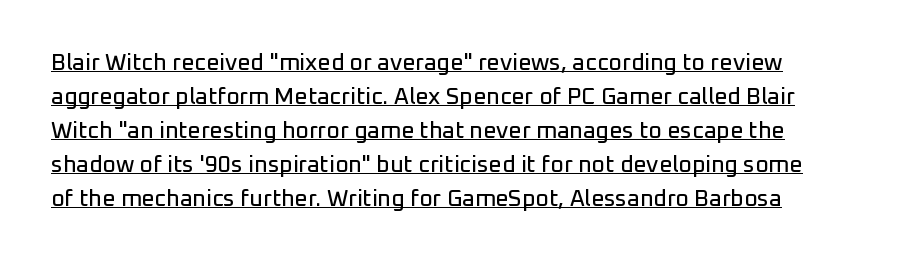
{"italic": "no", "underline": "yes", "line_spacing": "normal", "line_spacing_ratio": 1.48, "letter_spacing": "normal", "letter_spacing_em": 0.0, "glyph_px": 23}
